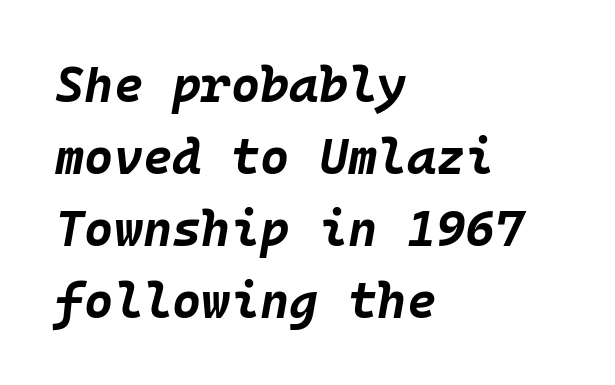
The image shows 50 px bold type, italic (leaning right), monospaced; set left-aligned, normal line spacing (1.44x), normal letter spacing, not underlined; low stroke contrast and a large x-height.
